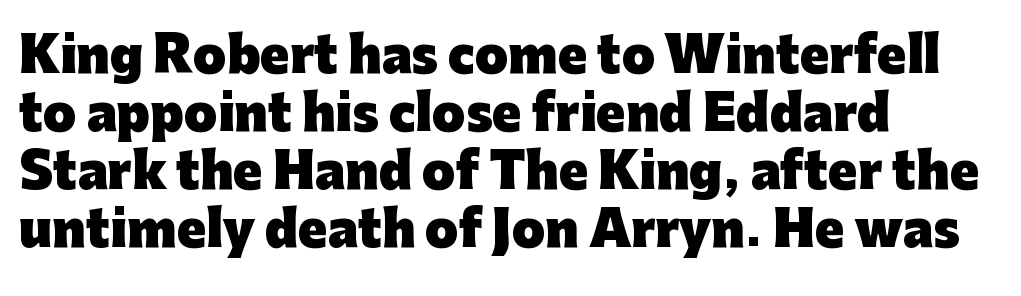
The image shows 48 px heavy sans-serif type, upright; set left-aligned, line spacing 1.21x, normal letter spacing, not underlined; low stroke contrast and a medium x-height.
